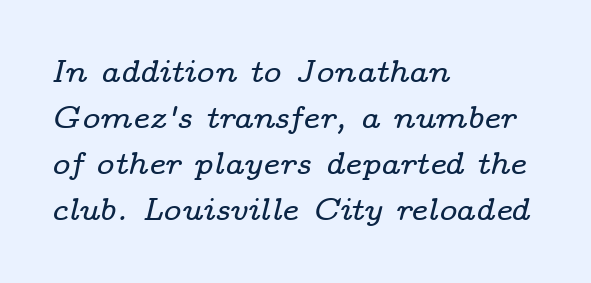
{"serif": "yes", "italic": "yes", "lean": "right", "slant_degrees": 14, "width": "wide", "stroke_contrast": "low", "x_height": "medium", "monospaced": "no", "underline": "no", "align": "left", "line_spacing": "normal", "line_spacing_ratio": 1.48, "letter_spacing": "normal", "letter_spacing_em": 0.0, "glyph_px": 31}
